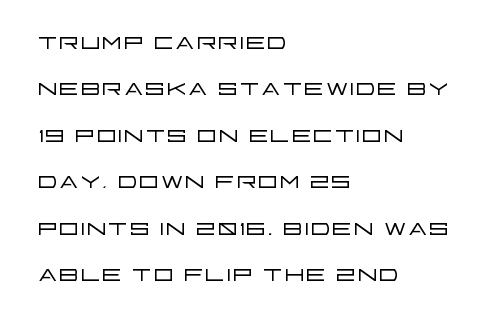
Honestly, the row spacing looks completely unremarkable. The passage shown is typeset with a sans-serif family. Style check: upright. Words appear dense and cohesive because spacing is normal.
